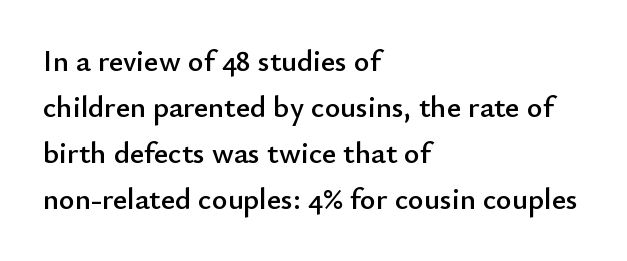
Between one letter and the next there's only the usual sliver of space. The letters advance in unequal steps, a hallmark of proportional type. Short and long lines alike share a common starting point at left. These lines are composed in type without serifs. Notice how descenders clear the ascenders below comfortably — that's standard leading. Notice how the stems are strictly vertical — no italics here.
